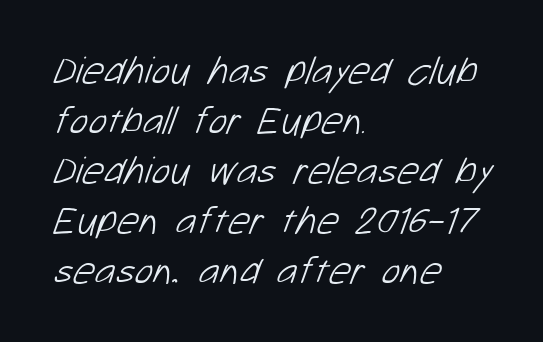
The image shows 39 px light sans-serif type; set left-aligned, normal line spacing (1.28x), normal letter spacing, not underlined; low stroke contrast and a medium x-height.
